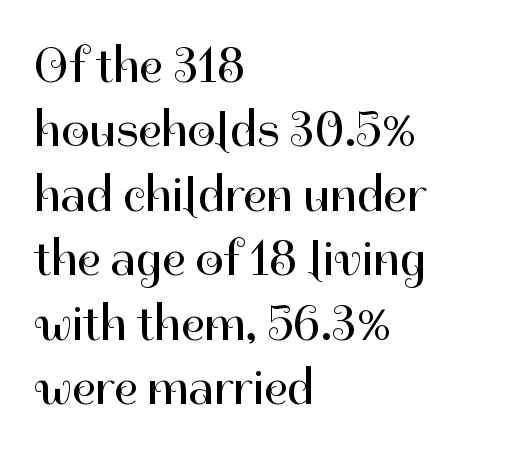
{"serif": "no", "italic": "no", "bold": "no", "weight": "regular", "width": "normal", "stroke_contrast": "high", "x_height": "medium", "monospaced": "no", "underline": "no", "align": "left", "line_spacing": "normal", "line_spacing_ratio": 1.29, "letter_spacing": "normal", "letter_spacing_em": 0.0, "glyph_px": 50}
